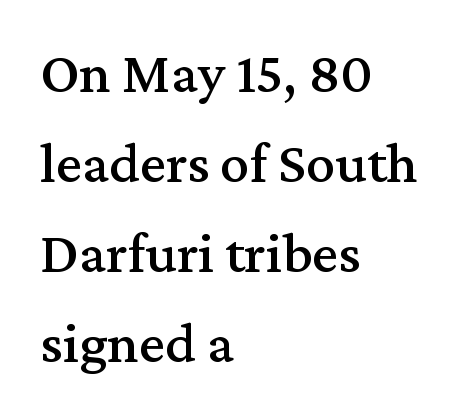
The image shows 58 px serif type, upright; set left-aligned, normal line spacing (1.55x), normal letter spacing, not underlined; medium stroke contrast and a medium x-height.
